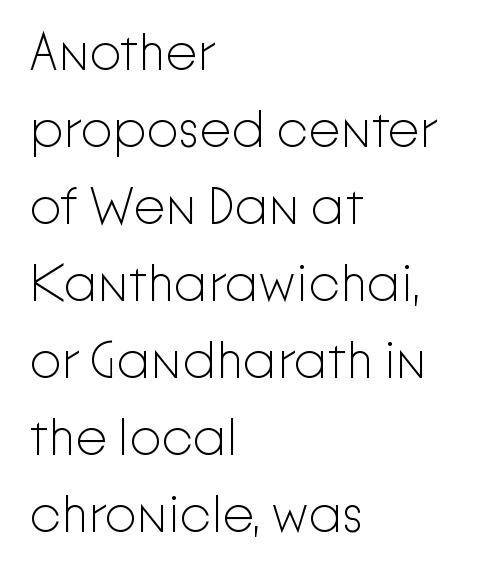
The image shows 51 px light sans-serif type, upright; set left-aligned, normal line spacing (1.51x), normal letter spacing, not underlined; low stroke contrast and a medium x-height.
